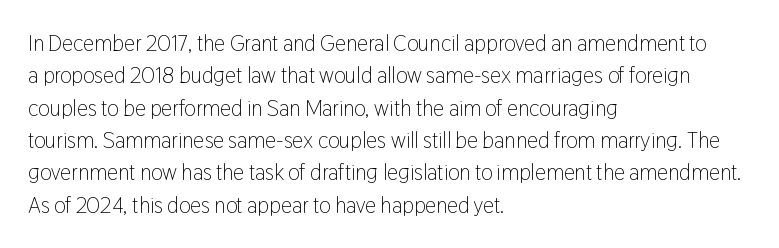
{"italic": "no", "bold": "no", "underline": "no", "align": "left", "line_spacing": "normal", "line_spacing_ratio": 1.47, "letter_spacing": "normal", "letter_spacing_em": 0.0, "glyph_px": 22}
